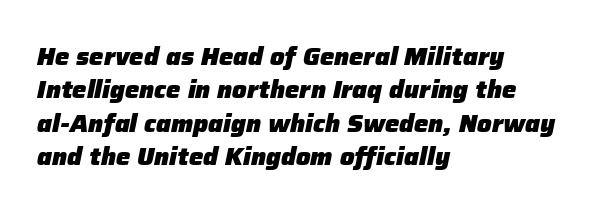
Clear beneath every line of the passage. Evenly set lines give the paragraph a standard silhouette. This sample is left-justified, so line endings fall wherever the words run out. Typesetter's note: full bold, strokes at maximum text heaviness. A typesetter would call this zero additional tracking.
